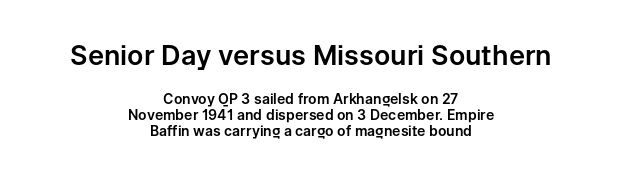
Line starts and ends both wander, symmetrically. Inter-character spacing is left at the font's built-in metrics. Posture: straight, roman, zero tilt. The baseline area is clear. Of the two passages, the one on top uses the larger point size.
